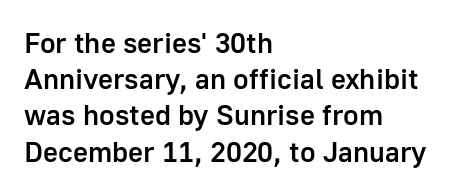
Q: Is the text bold? A: Semi-bold.
Q: Is the text italic (slanted)? A: No, it is upright.
Q: Is the typeface a serif or a sans-serif typeface? A: Sans-serif.
Q: Is the text underlined? A: No.
Q: How is the paragraph aligned? A: Left-aligned.
Q: Is the spacing between letters normal or unusually wide? A: Normal.
Q: Is the spacing between lines tight, normal or loose? A: Normal.
Q: Width (condensed, normal, or wide)? A: Normal.
Q: Stroke contrast? A: Low.
Q: x-height? A: Medium.
Q: Monospaced? A: No.
